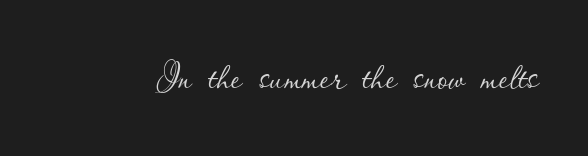
A typesetter would call this proportional, since set widths differ per character. The words here are not underlined. These glyphs show unthickened strokes, regular width or finer.
